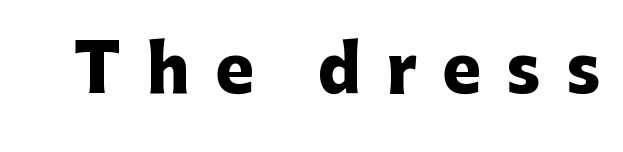
{"serif": "no", "italic": "no", "bold": "yes", "weight": "heavy", "width": "normal", "stroke_contrast": "low", "x_height": "medium", "monospaced": "no", "underline": "no", "letter_spacing": "wide", "letter_spacing_em": 0.4, "glyph_px": 64}
